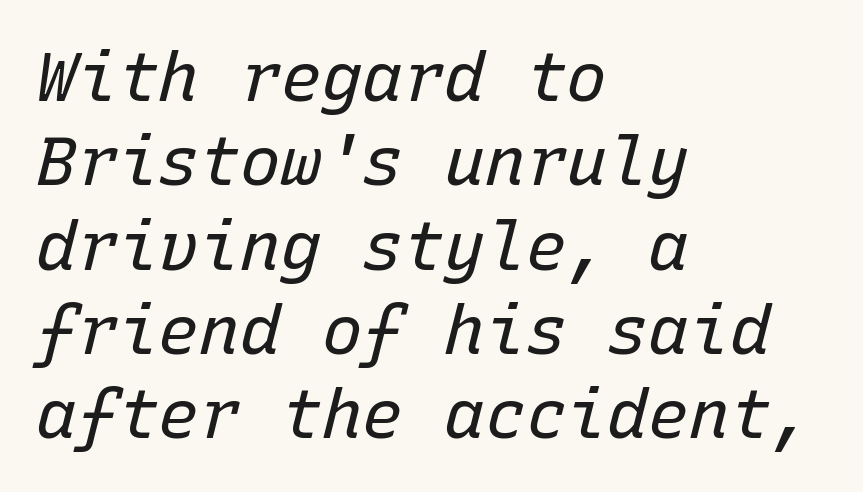
Is this a heavy cut? Hardly; it is regular or lighter. No word sits above an underline. This sample uses plain, unmodified letter spacing. The glyphs look as if they've been sheared to an angle. If you drew a ruler down the left edge, every line would touch it.
